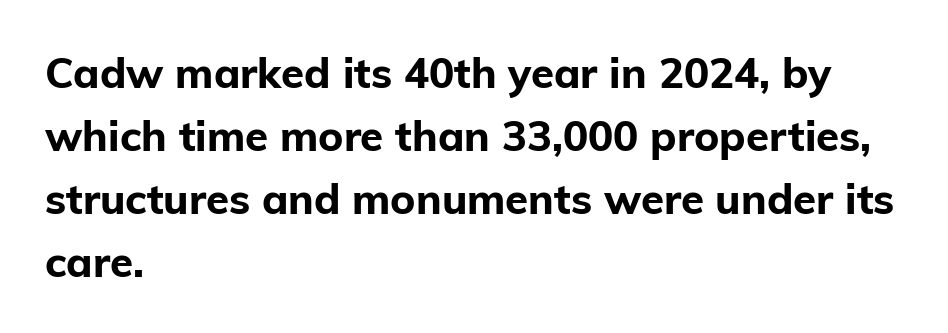
The image shows 42 px bold sans-serif type, upright; set left-aligned, normal line spacing (1.5x), normal letter spacing, not underlined; low stroke contrast and a medium x-height.
